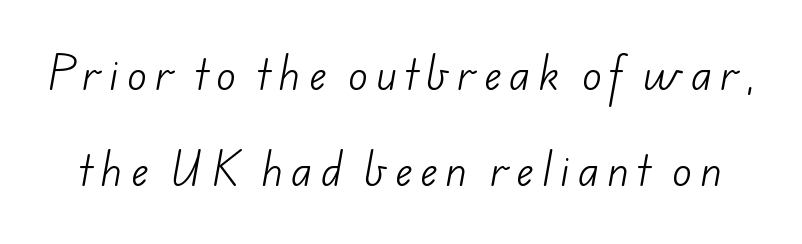
The image shows 40 px light sans-serif type; set loose line spacing (2.41x), unusually wide letter spacing (+0.22 em), not underlined; low stroke contrast and a small x-height.
